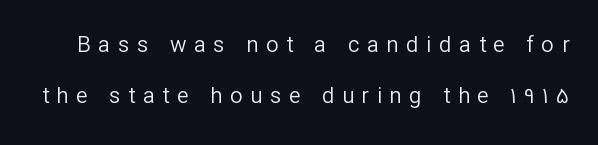
Q: Is the text bold? A: No.
Q: Is the text italic (slanted)? A: No, it is upright.
Q: Is the text underlined? A: No.
Q: Is the spacing between letters normal or unusually wide? A: Unusually wide.
Q: Is the spacing between lines tight, normal or loose? A: Loose.
